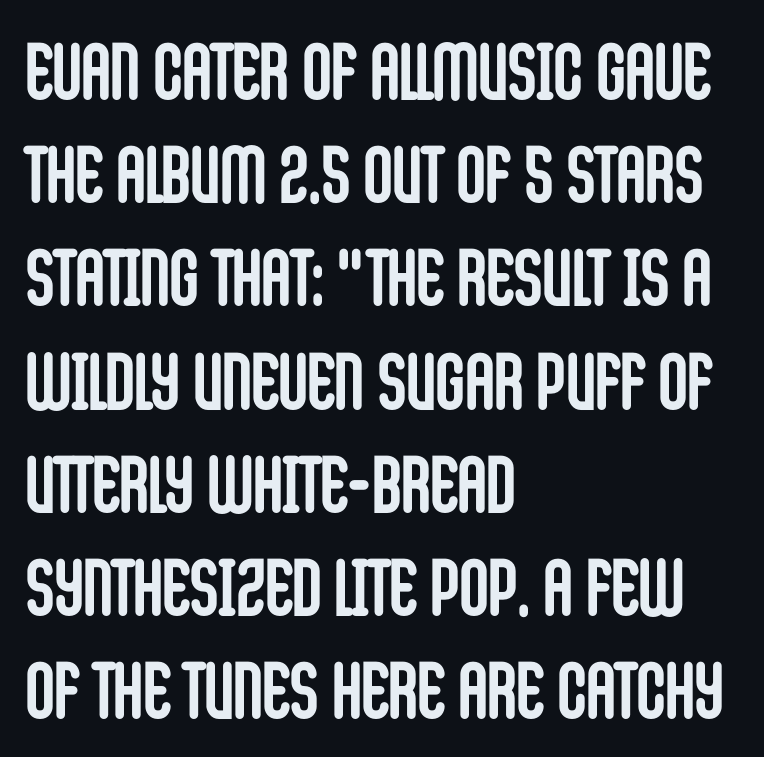
{"serif": "no", "italic": "no", "bold": "yes", "weight": "semibold", "width": "condensed", "stroke_contrast": "low", "x_height": "large", "monospaced": "no", "underline": "no", "align": "left", "line_spacing": "normal", "line_spacing_ratio": 1.29, "letter_spacing": "normal", "letter_spacing_em": 0.0, "glyph_px": 80}
